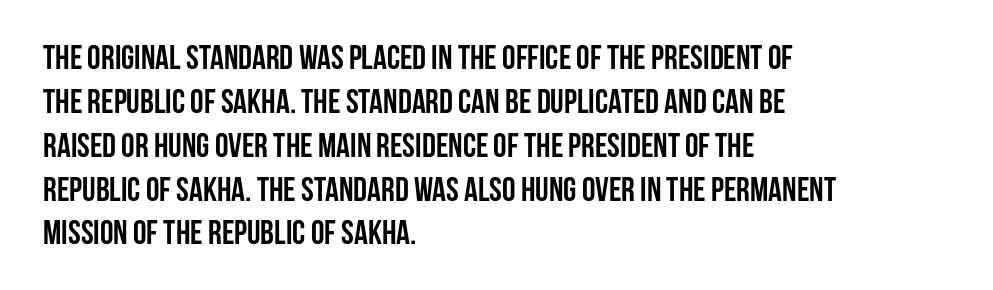
{"serif": "no", "italic": "no", "bold": "yes", "weight": "semibold", "width": "condensed", "stroke_contrast": "low", "x_height": "large", "monospaced": "no", "underline": "no", "align": "left", "line_spacing": "normal", "line_spacing_ratio": 1.29, "letter_spacing": "normal", "letter_spacing_em": 0.0, "glyph_px": 34}
